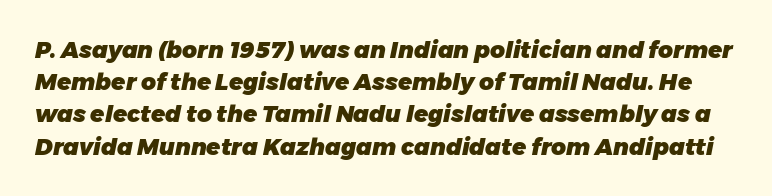
Q: Is the text bold? A: Yes.
Q: Is the text italic (slanted)? A: Yes, it leans right by about 11 degrees.
Q: Is the text underlined? A: No.
Q: Is the spacing between letters normal or unusually wide? A: Normal.
Q: Is the spacing between lines tight, normal or loose? A: Normal.
